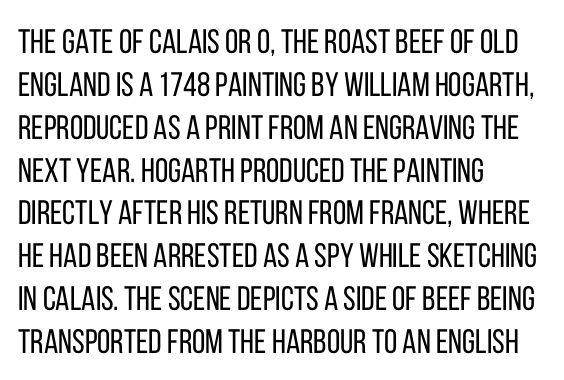
{"serif": "no", "italic": "no", "bold": "no", "weight": "regular", "width": "condensed", "stroke_contrast": "low", "x_height": "large", "monospaced": "no", "underline": "no", "align": "left", "line_spacing": "normal", "line_spacing_ratio": 1.26, "letter_spacing": "normal", "letter_spacing_em": 0.0, "glyph_px": 34}
